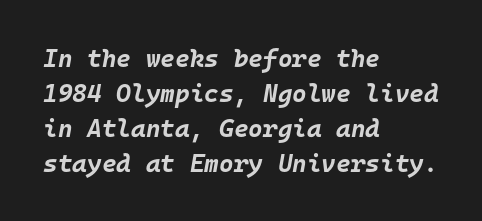
The image shows 25 px bold type, italic (leaning right); set left-aligned, normal line spacing (1.4x), normal letter spacing, not underlined.
